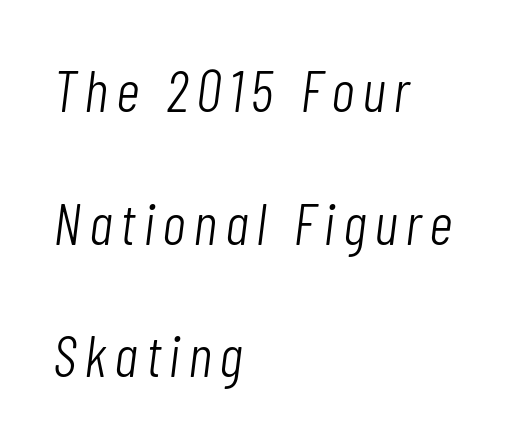
The image shows 59 px light, condensed type, italic (leaning right); set left-aligned, loose line spacing (2.25x), not underlined; low stroke contrast and a medium x-height.
